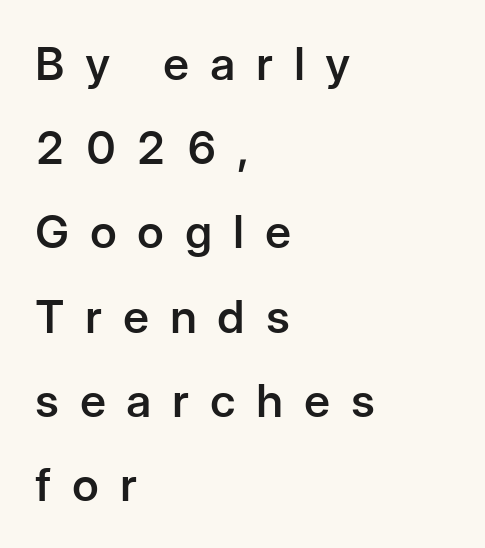
Q: Is the text bold? A: Semi-bold.
Q: Is the text italic (slanted)? A: No, it is upright.
Q: Is the typeface a serif or a sans-serif typeface? A: Sans-serif.
Q: Is the text underlined? A: No.
Q: How is the paragraph aligned? A: Left-aligned.
Q: Is the spacing between letters normal or unusually wide? A: Unusually wide.
Q: Width (condensed, normal, or wide)? A: Normal.
Q: Stroke contrast? A: Low.
Q: x-height? A: Medium.
Q: Monospaced? A: No.
